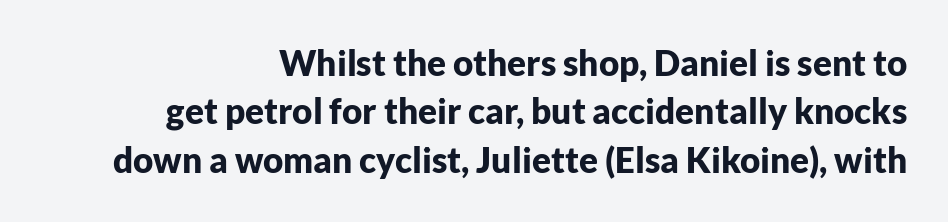
How heavy is the stroke? Heavy — this is a bold. Spacing verdict: proportional, widths tailored to each character. If you drew a line through each stem, it would be perfectly vertical. The area under the type is left untouched. These lines sit exactly where default settings would place them. Default kerning and tracking; the words read as compact shapes.
